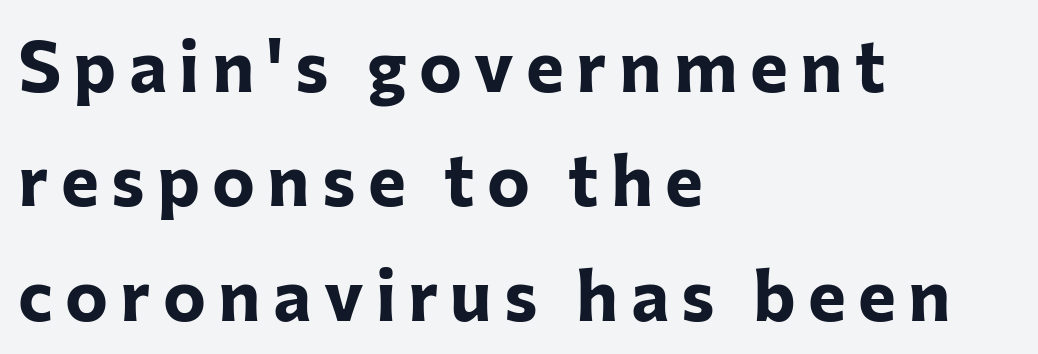
Strong, thick strokes mark this as bold type. Does the type have serifs? No, each stem ends abruptly. Each letter keeps its own natural width here, so spacing adapts to shape. No italicization has been applied; the sample stays upright. The typesetter chose a ragged-right arrangement here. Underlining? Definitely not there.
